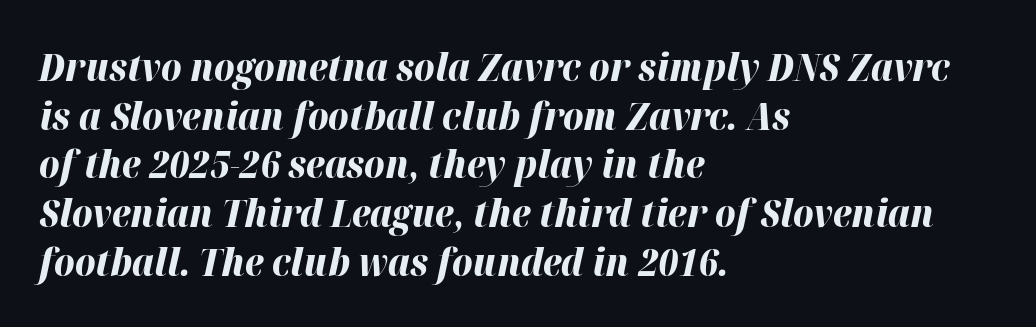
{"italic": "yes", "lean": "right", "slant_degrees": 12, "bold": "yes", "weight": "bold", "width": "normal", "stroke_contrast": "high", "x_height": "medium", "monospaced": "no", "underline": "no", "align": "left", "line_spacing": "normal", "line_spacing_ratio": 1.25, "letter_spacing": "normal", "letter_spacing_em": 0.0, "glyph_px": 39}
